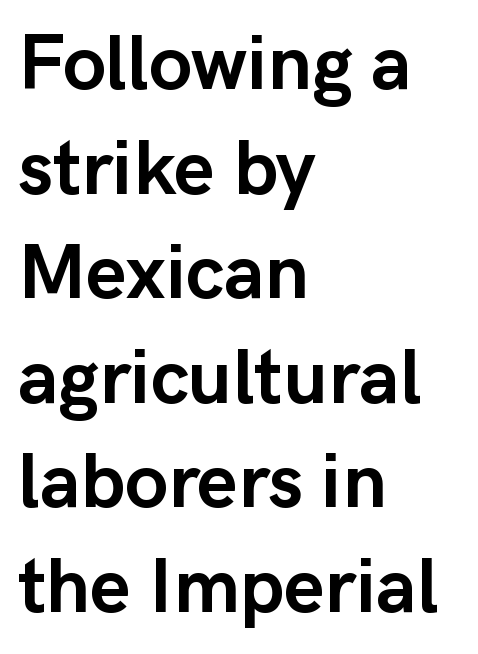
{"serif": "no", "italic": "no", "bold": "yes", "weight": "semibold", "width": "normal", "stroke_contrast": "low", "x_height": "medium", "monospaced": "no", "underline": "no", "align": "left", "line_spacing": "normal", "line_spacing_ratio": 1.34, "letter_spacing": "normal", "letter_spacing_em": 0.0, "glyph_px": 78}
